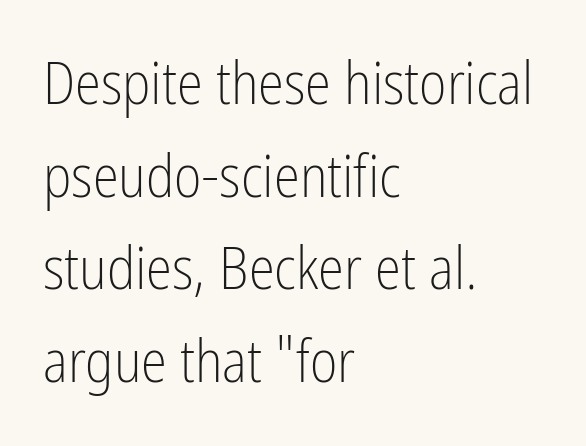
Q: Is the text bold? A: No.
Q: Is the text italic (slanted)? A: No, it is upright.
Q: Is the typeface a serif or a sans-serif typeface? A: Sans-serif.
Q: Is the text underlined? A: No.
Q: How is the paragraph aligned? A: Left-aligned.
Q: Is the spacing between letters normal or unusually wide? A: Normal.
Q: Is the spacing between lines tight, normal or loose? A: Normal.
Q: Width (condensed, normal, or wide)? A: Condensed.
Q: Stroke contrast? A: Low.
Q: x-height? A: Medium.
Q: Monospaced? A: No.
